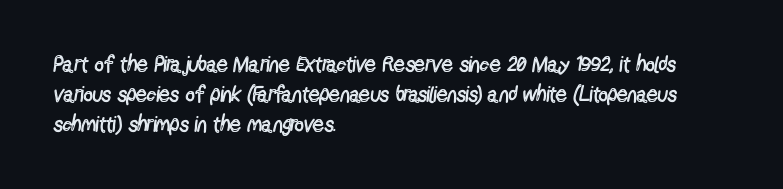
Q: Is the text bold? A: No.
Q: Is the text underlined? A: No.
Q: How is the paragraph aligned? A: Left-aligned.
Q: Is the spacing between letters normal or unusually wide? A: Normal.
Q: Is the spacing between lines tight, normal or loose? A: Normal.
